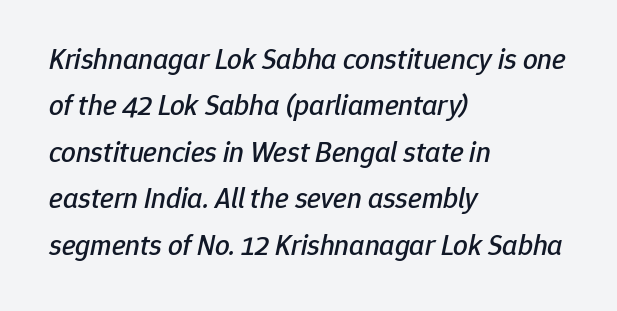
Check the space under the baseline: it is left empty. The vertical gap from one line to the next is medium. Compared with ordinary roman type, these characters are visibly tilted. The letters advance in unequal steps, a hallmark of proportional type. This sample uses plain, unmodified letter spacing. All the whitespace from short lines collects on the right.
